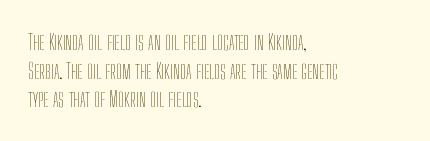
The image shows 22 px text type, upright; set left-aligned, normal line spacing (1.3x), normal letter spacing, not underlined.
